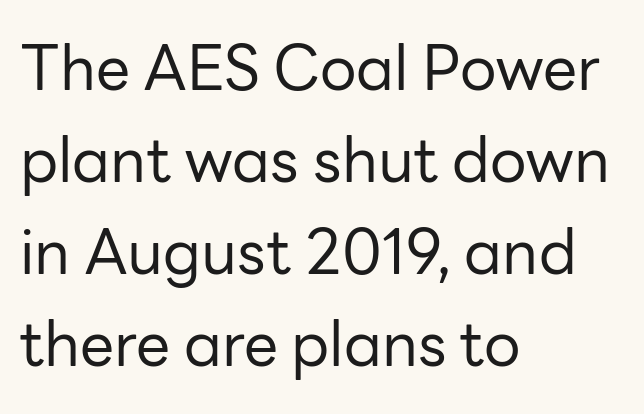
The image shows 61 px regular-weight sans-serif type, upright; set left-aligned, normal line spacing (1.51x), normal letter spacing, not underlined; low stroke contrast and a medium x-height.
